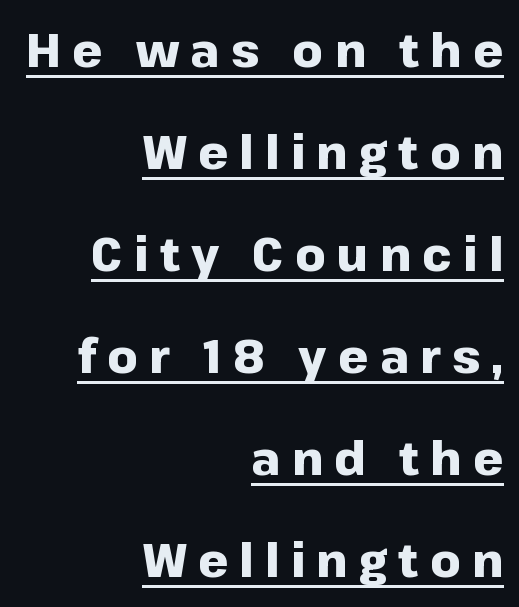
Q: Is the text bold? A: Yes.
Q: Is the text italic (slanted)? A: No, it is upright.
Q: Is the typeface a serif or a sans-serif typeface? A: Sans-serif.
Q: Is the text underlined? A: Yes.
Q: How is the paragraph aligned? A: Right-aligned.
Q: Is the spacing between letters normal or unusually wide? A: Unusually wide.
Q: Is the spacing between lines tight, normal or loose? A: Loose.
Q: Width (condensed, normal, or wide)? A: Normal.
Q: Stroke contrast? A: Low.
Q: x-height? A: Medium.
Q: Monospaced? A: No.
